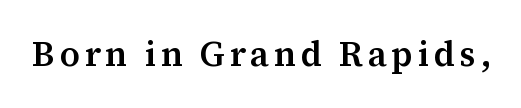
Posture: upright roman. The characters display serif detailing at their extremities. Bare-footed words on every line. Emphasis by weight is partial: semibold. Character widths vary here, with narrow letters taking less room than wide ones.
